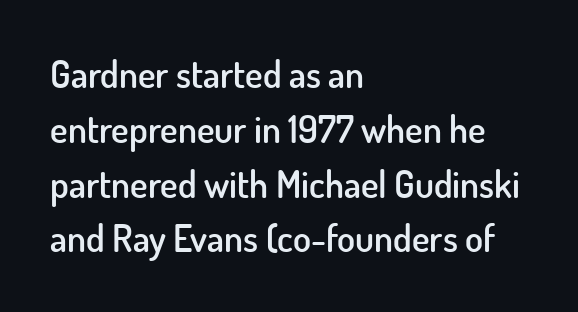
{"serif": "no", "italic": "no", "bold": "semi", "weight": "semibold", "width": "normal", "stroke_contrast": "low", "x_height": "small", "monospaced": "no", "underline": "no", "align": "left", "line_spacing": "normal", "line_spacing_ratio": 1.48, "letter_spacing": "normal", "letter_spacing_em": 0.0, "glyph_px": 37}
